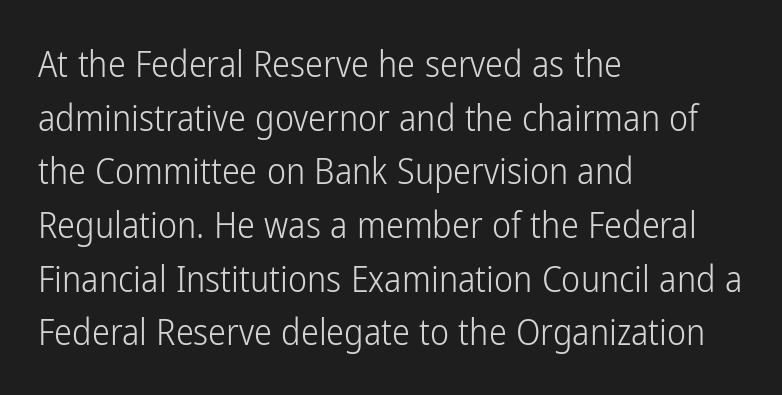
Q: Is the text bold? A: No.
Q: Is the text italic (slanted)? A: No, it is upright.
Q: Is the typeface a serif or a sans-serif typeface? A: Sans-serif.
Q: Is the text underlined? A: No.
Q: How is the paragraph aligned? A: Left-aligned.
Q: Is the spacing between letters normal or unusually wide? A: Normal.
Q: Is the spacing between lines tight, normal or loose? A: Normal.
Q: Width (condensed, normal, or wide)? A: Condensed.
Q: Stroke contrast? A: Low.
Q: x-height? A: Medium.
Q: Monospaced? A: No.
